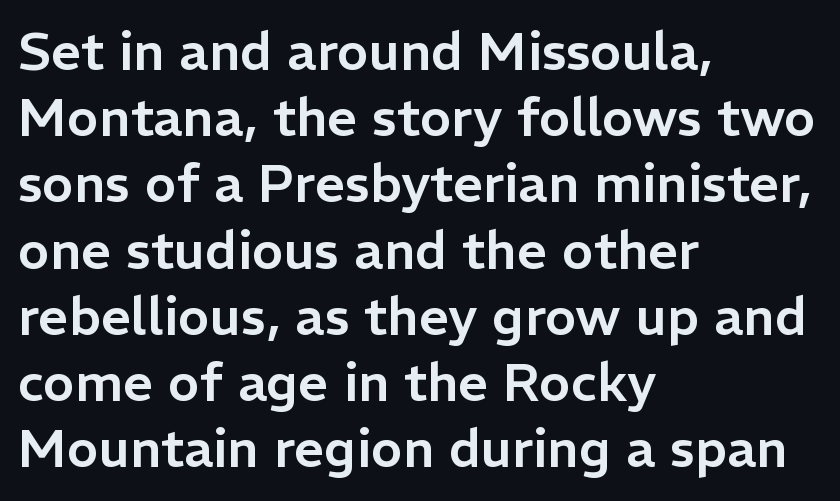
{"serif": "no", "italic": "no", "width": "normal", "stroke_contrast": "low", "x_height": "medium", "monospaced": "no", "underline": "no", "align": "left", "line_spacing": "normal", "line_spacing_ratio": 1.25, "letter_spacing": "normal", "letter_spacing_em": 0.0, "glyph_px": 53}
